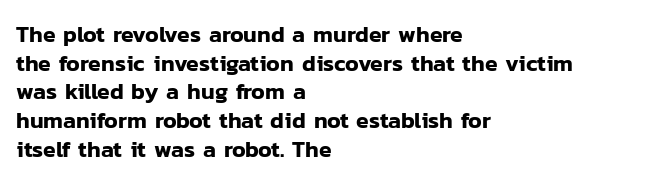
{"italic": "no", "underline": "no", "align": "left", "line_spacing": "normal", "line_spacing_ratio": 1.25, "letter_spacing": "normal", "letter_spacing_em": 0.0, "glyph_px": 23}
